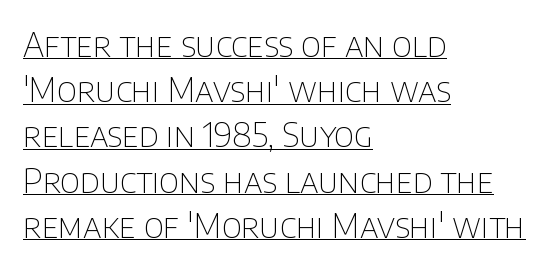
{"serif": "no", "italic": "no", "bold": "no", "weight": "thin", "width": "normal", "stroke_contrast": "low", "x_height": "large", "monospaced": "no", "underline": "yes", "align": "left", "line_spacing": "normal", "line_spacing_ratio": 1.37, "letter_spacing": "normal", "letter_spacing_em": 0.0, "glyph_px": 33}
